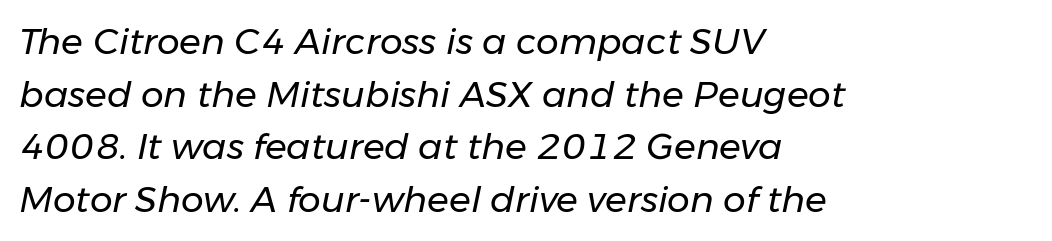
{"italic": "yes", "lean": "right", "slant_degrees": 11, "bold": "no", "weight": "regular", "width": "normal", "stroke_contrast": "low", "x_height": "medium", "monospaced": "no", "underline": "no", "align": "left", "line_spacing": "normal", "line_spacing_ratio": 1.46, "letter_spacing": "normal", "letter_spacing_em": 0.0, "glyph_px": 36}
